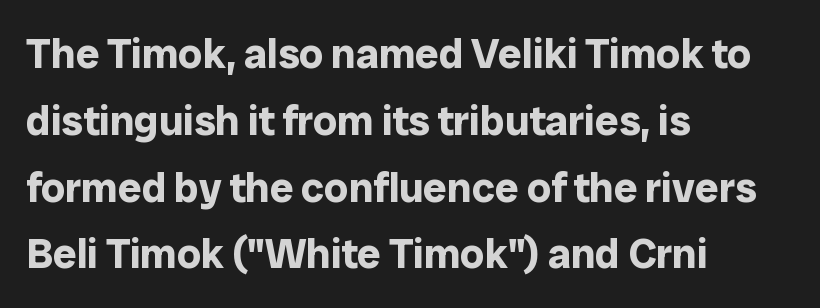
Weight: bold. Clear beneath every line of the passage. Rows of type keep a routine distance in the vertical direction. If you drew a line through each stem, it would be perfectly vertical. Each word holds together tightly as a unit, with standard inter-letter gaps.
